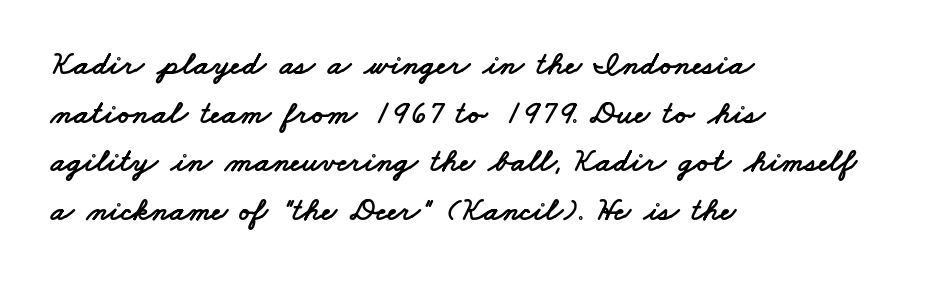
Q: Is the typeface a serif or a sans-serif typeface? A: Sans-serif.
Q: Is the text underlined? A: No.
Q: How is the paragraph aligned? A: Left-aligned.
Q: Is the spacing between letters normal or unusually wide? A: Normal.
Q: Is the spacing between lines tight, normal or loose? A: Normal.
Q: Width (condensed, normal, or wide)? A: Wide.
Q: Stroke contrast? A: Low.
Q: x-height? A: Small.
Q: Monospaced? A: No.
